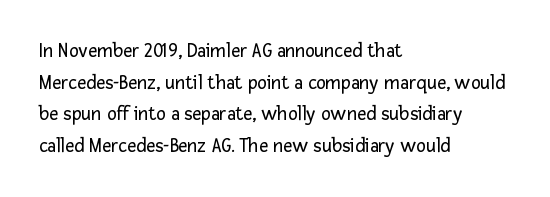
Teacher's note: observe the even left margin — that is flush-left alignment. The passage shown is not underscored anywhere. The rendering uses a moderate line-height, typical for paragraphs. Ascenders rise straight up at ninety degrees. Nobody touched the tracking dial on this one.
